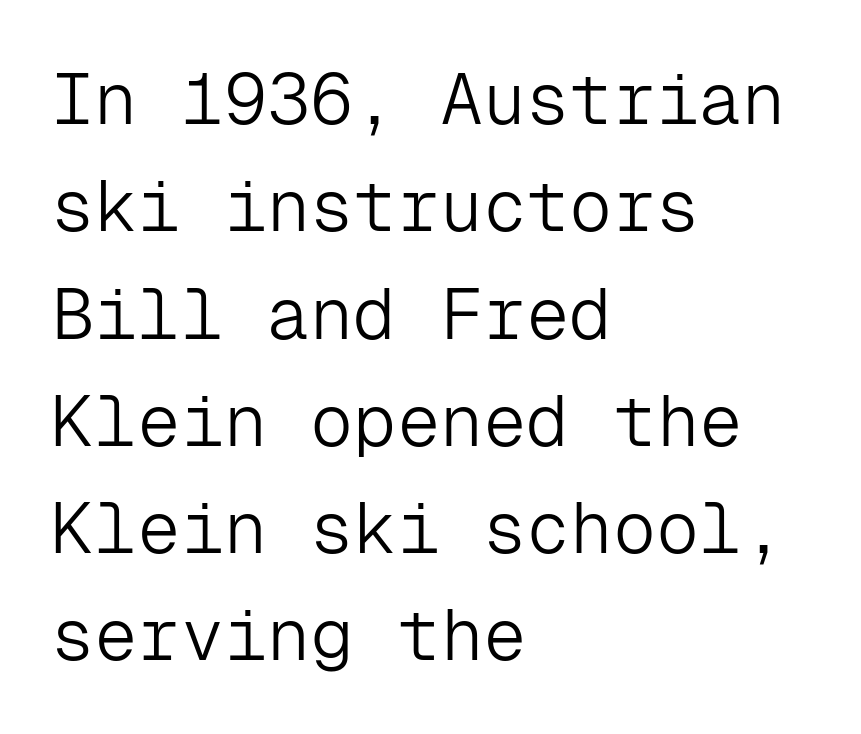
{"serif": "no", "italic": "no", "bold": "no", "weight": "light", "width": "normal", "stroke_contrast": "low", "x_height": "medium", "monospaced": "yes", "underline": "no", "align": "left", "line_spacing": "normal", "line_spacing_ratio": 1.49, "letter_spacing": "normal", "letter_spacing_em": 0.0, "glyph_px": 72}
